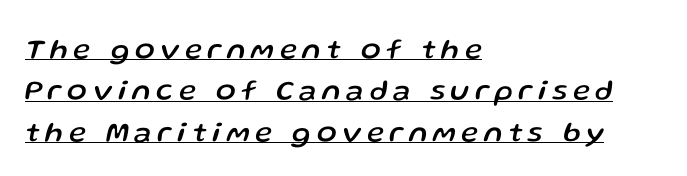
These lines sit exactly where default settings would place them. The rendering inserts visible extra space after every character. Caption: multi-line text, flush left, ragged right. Slanted lettering throughout. Every word sits above its own underline. Each letter keeps its own natural width here, so spacing adapts to shape.
